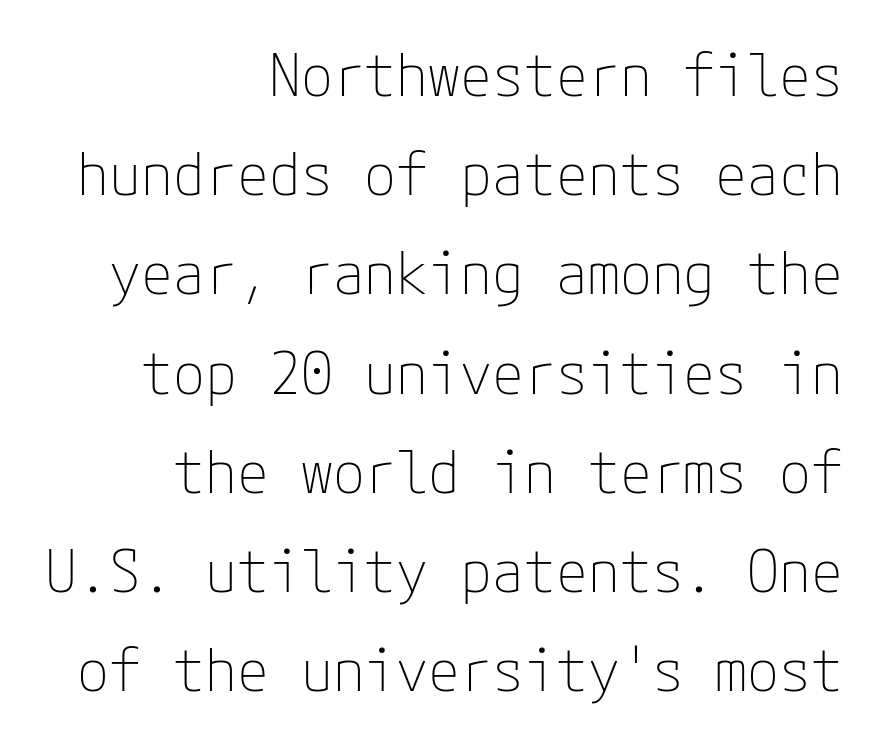
{"serif": "no", "italic": "no", "bold": "no", "weight": "thin", "width": "normal", "stroke_contrast": "low", "x_height": "medium", "underline": "no", "align": "right", "line_spacing_ratio": 1.71, "letter_spacing": "normal", "letter_spacing_em": 0.0, "glyph_px": 58}
